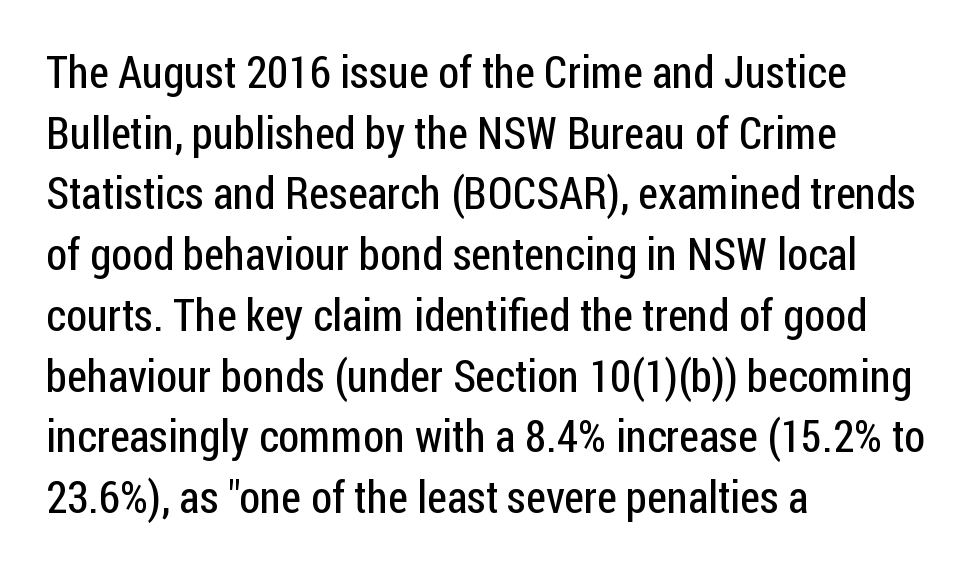
The lettering stays uniformly vertical, giving the passage a roman look. Any mark beneath the type? The region is blank. Think of a printed novel: that variable character pitch is what you see here. The weight tops out at a normal text grade.
